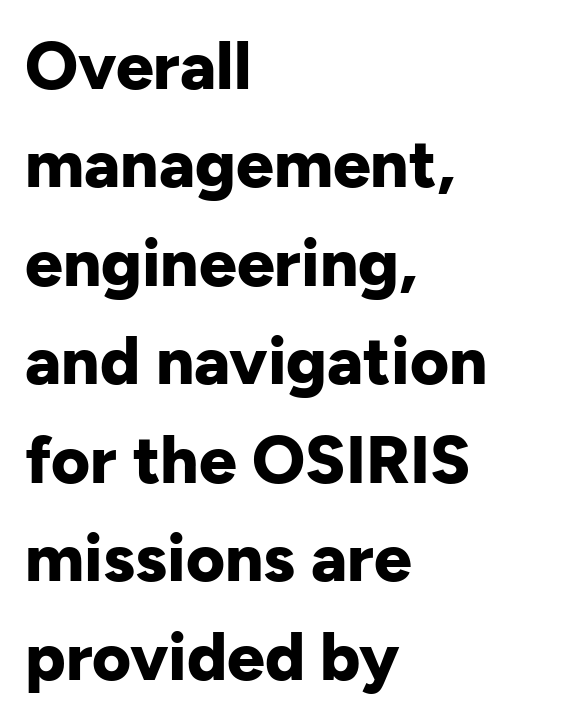
{"serif": "no", "italic": "no", "bold": "yes", "weight": "bold", "width": "normal", "stroke_contrast": "low", "x_height": "medium", "monospaced": "no", "underline": "no", "align": "left", "line_spacing": "normal", "line_spacing_ratio": 1.47, "letter_spacing": "normal", "letter_spacing_em": 0.0, "glyph_px": 67}
